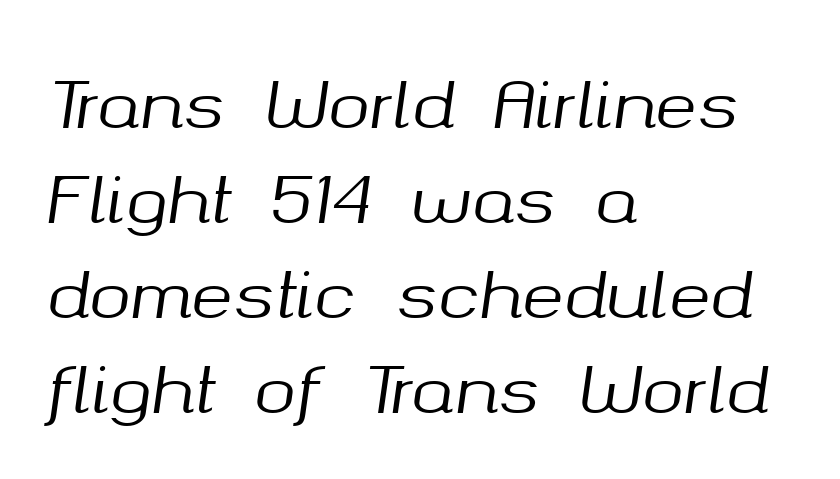
{"italic": "yes", "lean": "right", "slant_degrees": 8, "width": "normal", "stroke_contrast": "medium", "x_height": "medium", "monospaced": "no", "underline": "no", "align": "left", "line_spacing": "normal", "line_spacing_ratio": 1.51, "letter_spacing": "normal", "letter_spacing_em": 0.0, "glyph_px": 63}
